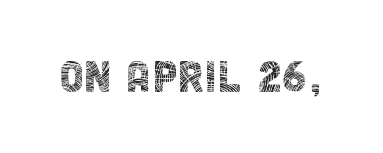
Nope, not italic — everything's standing straight. Heaviness? Minimal to ordinary, like unemphasized prose. This is sans-serif lettering, the kind often seen on screens and signage. This rendering features lettering with no underline. No extra tracking has been applied to these lines.
